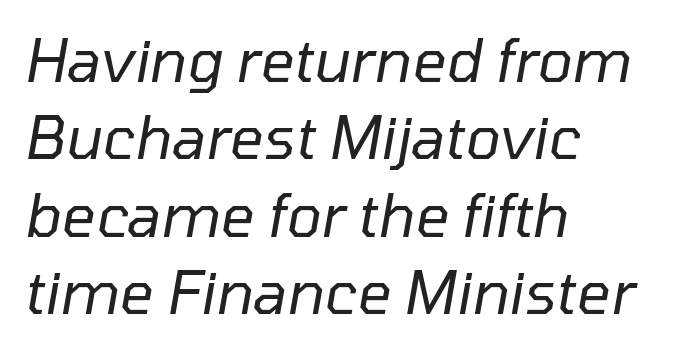
Q: Is the text bold? A: No.
Q: Is the text italic (slanted)? A: Yes, it leans right by about 10 degrees.
Q: Is the text underlined? A: No.
Q: How is the paragraph aligned? A: Left-aligned.
Q: Is the spacing between letters normal or unusually wide? A: Normal.
Q: Is the spacing between lines tight, normal or loose? A: Normal.
Q: Width (condensed, normal, or wide)? A: Normal.
Q: Stroke contrast? A: Low.
Q: x-height? A: Medium.
Q: Monospaced? A: No.
